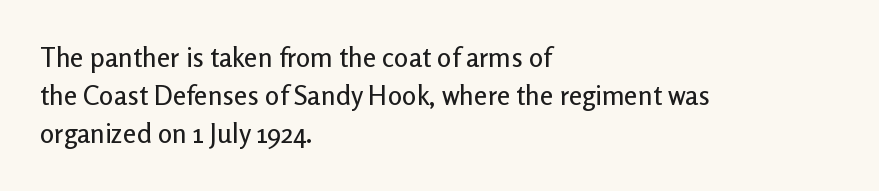
Q: Is the text italic (slanted)? A: No, it is upright.
Q: Is the text underlined? A: No.
Q: How is the paragraph aligned? A: Left-aligned.
Q: Is the spacing between letters normal or unusually wide? A: Normal.
Q: Is the spacing between lines tight, normal or loose? A: Normal.
